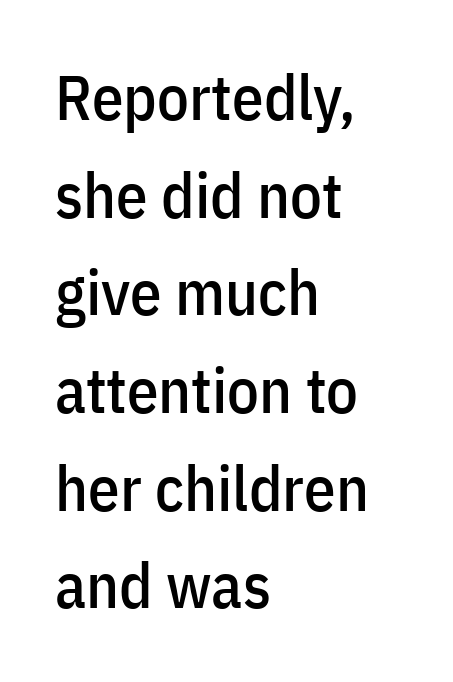
These lines sit exactly where default settings would place them. Short note: letters normally spaced. This sample has the flowing, uneven cadence of proportional lettering. The lines are quadded left.
